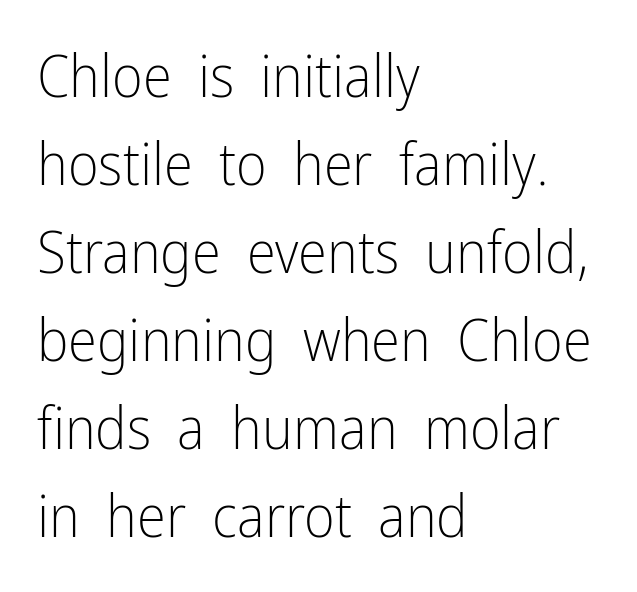
The image shows 59 px light, condensed sans-serif type, upright; set left-aligned, normal line spacing (1.49x), normal letter spacing, not underlined; low stroke contrast and a medium x-height.
